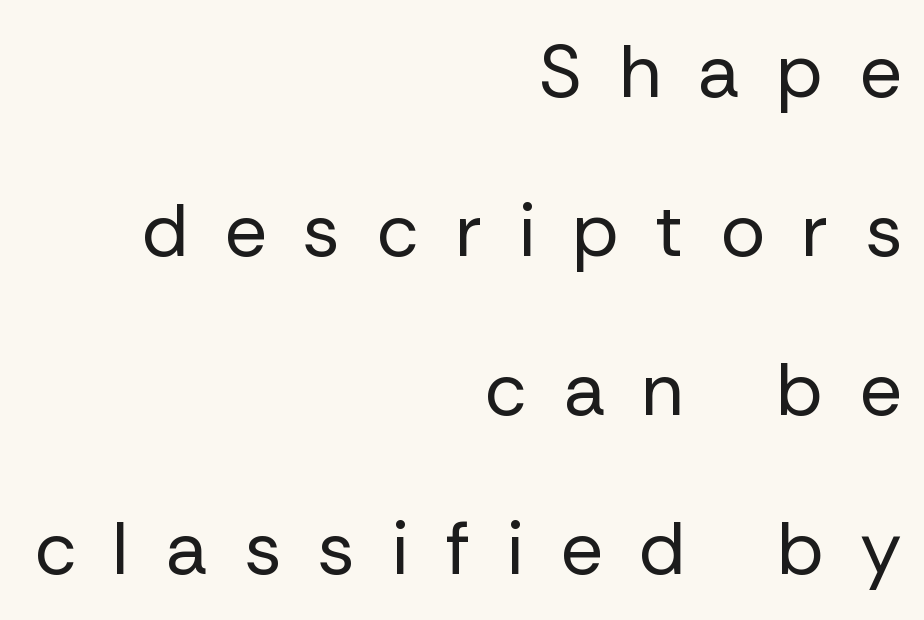
Q: Is the text bold? A: No.
Q: Is the text italic (slanted)? A: No, it is upright.
Q: Is the typeface a serif or a sans-serif typeface? A: Sans-serif.
Q: Is the text underlined? A: No.
Q: How is the paragraph aligned? A: Right-aligned.
Q: Is the spacing between letters normal or unusually wide? A: Unusually wide.
Q: Is the spacing between lines tight, normal or loose? A: Loose.
Q: Width (condensed, normal, or wide)? A: Normal.
Q: Stroke contrast? A: Low.
Q: x-height? A: Medium.
Q: Monospaced? A: No.
